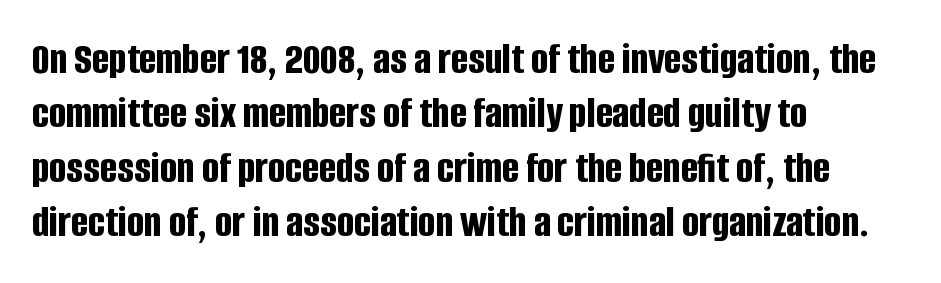
{"serif": "no", "italic": "no", "bold": "yes", "weight": "bold", "width": "condensed", "stroke_contrast": "low", "x_height": "large", "monospaced": "no", "underline": "no", "align": "left", "line_spacing_ratio": 1.21, "letter_spacing": "normal", "letter_spacing_em": 0.0, "glyph_px": 45}
